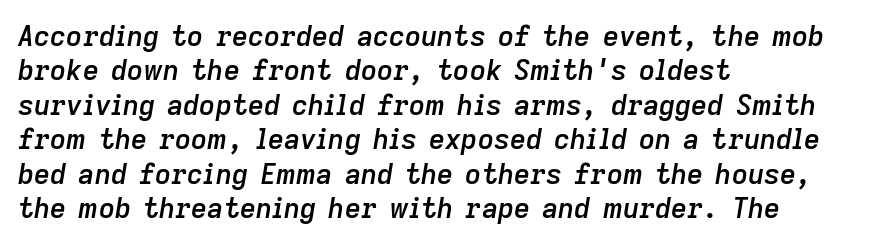
Q: Is the text bold? A: Semi-bold.
Q: Is the text italic (slanted)? A: Yes, it leans right by about 9 degrees.
Q: Is the text underlined? A: No.
Q: How is the paragraph aligned? A: Left-aligned.
Q: Is the spacing between letters normal or unusually wide? A: Normal.
Q: Width (condensed, normal, or wide)? A: Normal.
Q: Stroke contrast? A: Low.
Q: x-height? A: Medium.
Q: Monospaced? A: No.
